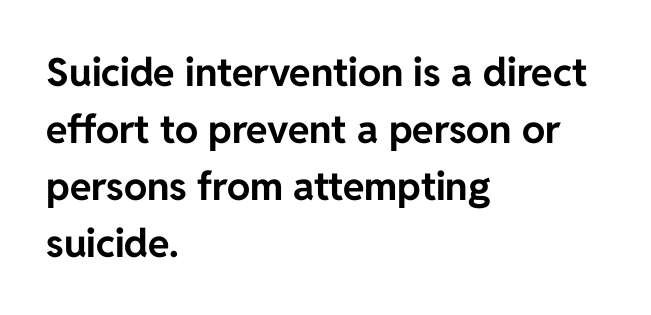
Posture: straight, roman, zero tilt. Type without underlining. Chunky letters — that's bold for sure. Whoever set this chose a conventional vertical rhythm. A typesetter would label this face a sans.
